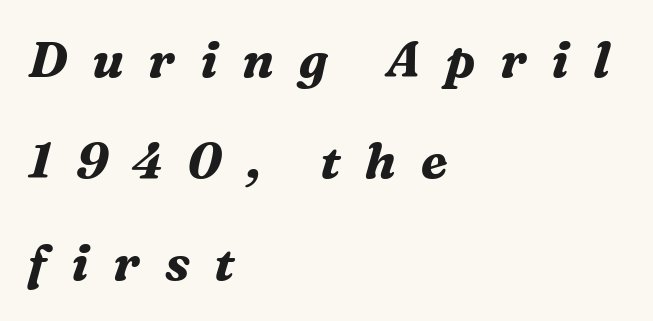
{"serif": "yes", "italic": "yes", "lean": "right", "slant_degrees": 16, "bold": "yes", "weight": "bold", "width": "normal", "stroke_contrast": "medium", "x_height": "medium", "monospaced": "no", "underline": "no", "align": "left", "line_spacing": "loose", "line_spacing_ratio": 2.03, "letter_spacing": "wide", "letter_spacing_em": 0.49, "glyph_px": 50}
